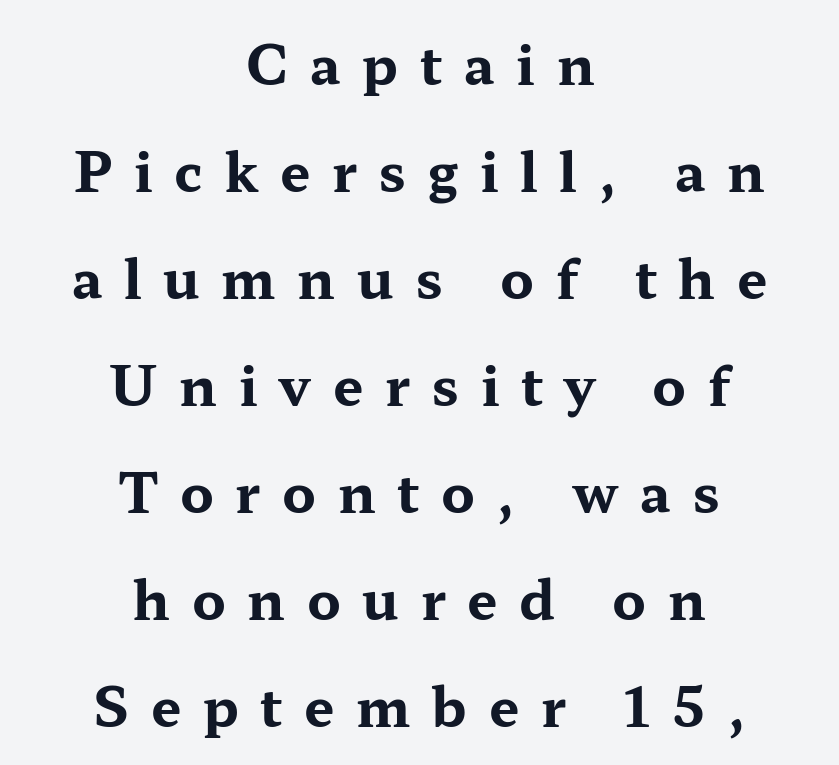
The image shows 54 px bold, wide serif type, upright; set centered, loose line spacing (1.98x), unusually wide letter spacing (+0.4 em), not underlined; medium stroke contrast and a medium x-height.
